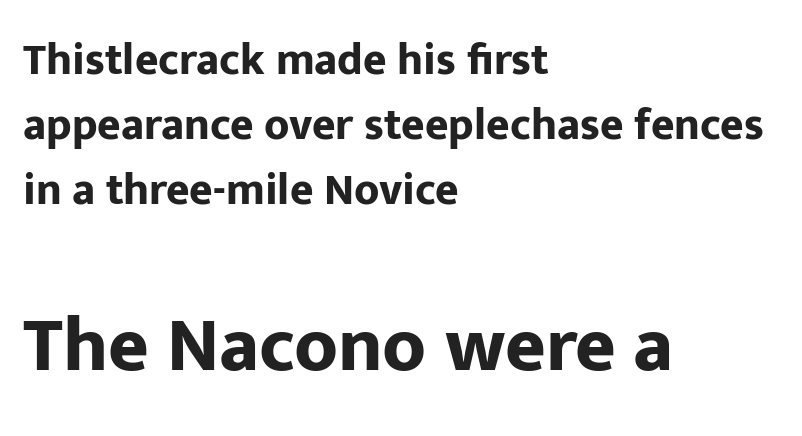
Q: Is the text bold? A: Yes.
Q: Is the text italic (slanted)? A: No, it is upright.
Q: Is the typeface a serif or a sans-serif typeface? A: Sans-serif.
Q: Is the text underlined? A: No.
Q: How is the paragraph aligned? A: Left-aligned.
Q: Is the spacing between letters normal or unusually wide? A: Normal.
Q: Is the spacing between lines tight, normal or loose? A: Normal.
Q: Which block of text is set in a larger size, the first (top) or the second (bottom)? A: The second (bottom) one.
Q: Width (condensed, normal, or wide)? A: Normal.
Q: Stroke contrast? A: Low.
Q: x-height? A: Medium.
Q: Monospaced? A: No.
